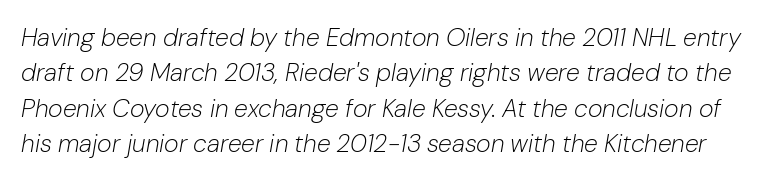
Tracking value appears to be zero — textbook default spacing. Slant detected: the letters are inclined. Students, observe: this is what conventionally led text looks like. Each row of text sits above clean, open space. Counters stay open thanks to moderate or lighter strokes.
